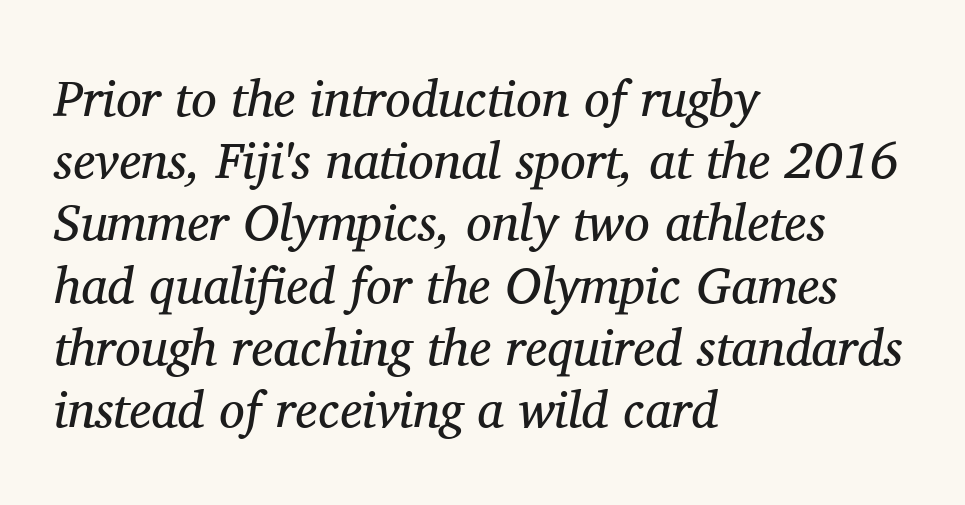
What stands out about the letter spacing? Nothing — it is the standard amount. The typeface has the unassuming heft of standard copy or less. Does the copy run flush right? No — it runs flush left. Serif or sans? Serif — the stroke terminals have little feet. The zone under the glyphs is completely vacant. Note the varied advance widths — an 'i' is clearly narrower than an 'm'.
